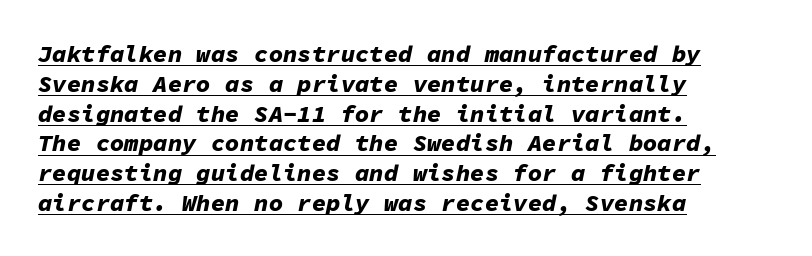
{"italic": "yes", "lean": "right", "slant_degrees": 11, "bold": "yes", "underline": "yes", "align": "left", "line_spacing_ratio": 1.24, "letter_spacing": "normal", "letter_spacing_em": 0.0, "glyph_px": 24}
